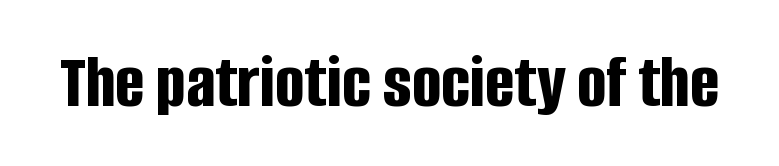
Q: Is the text bold? A: Yes.
Q: Is the text italic (slanted)? A: No, it is upright.
Q: Is the typeface a serif or a sans-serif typeface? A: Sans-serif.
Q: Is the text underlined? A: No.
Q: Is the spacing between letters normal or unusually wide? A: Normal.
Q: Width (condensed, normal, or wide)? A: Condensed.
Q: Stroke contrast? A: Low.
Q: x-height? A: Large.
Q: Monospaced? A: No.
